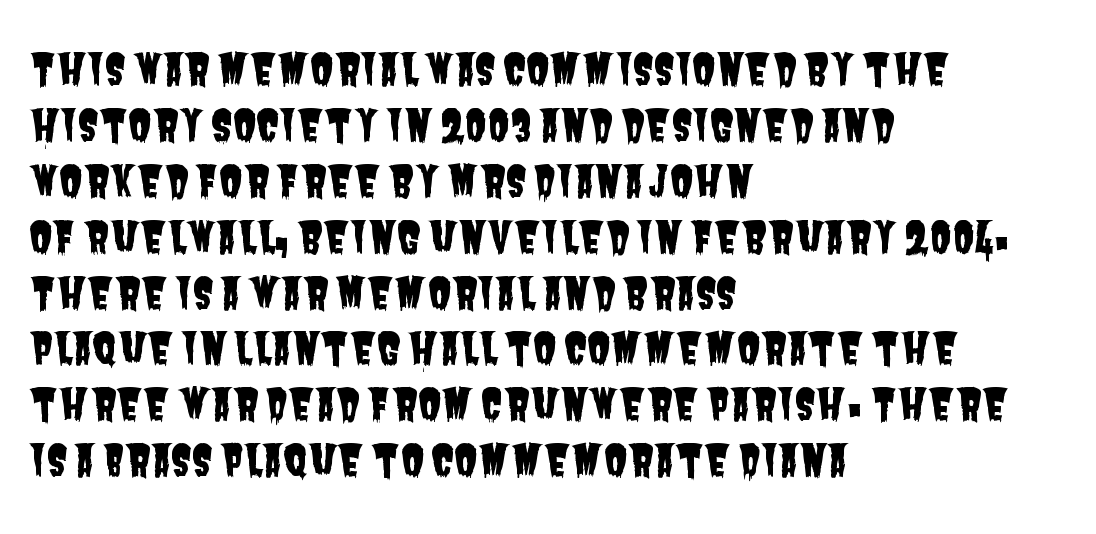
The image shows 43 px condensed sans-serif type; set left-aligned, normal line spacing (1.3x), normal letter spacing, not underlined; low stroke contrast and a large x-height.
